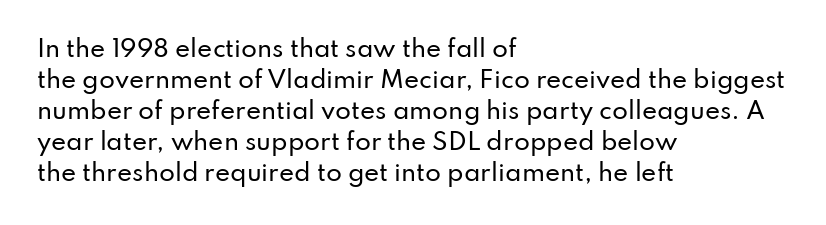
{"italic": "no", "underline": "no", "align": "left", "line_spacing": "normal", "line_spacing_ratio": 1.35, "letter_spacing": "normal", "letter_spacing_em": 0.0, "glyph_px": 23}
